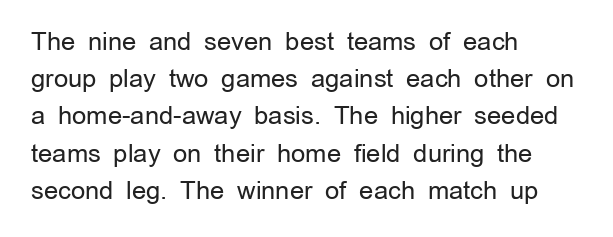
Q: Is the text bold? A: No.
Q: Is the text italic (slanted)? A: No, it is upright.
Q: Is the text underlined? A: No.
Q: How is the paragraph aligned? A: Left-aligned.
Q: Is the spacing between letters normal or unusually wide? A: Normal.
Q: Is the spacing between lines tight, normal or loose? A: Normal.
